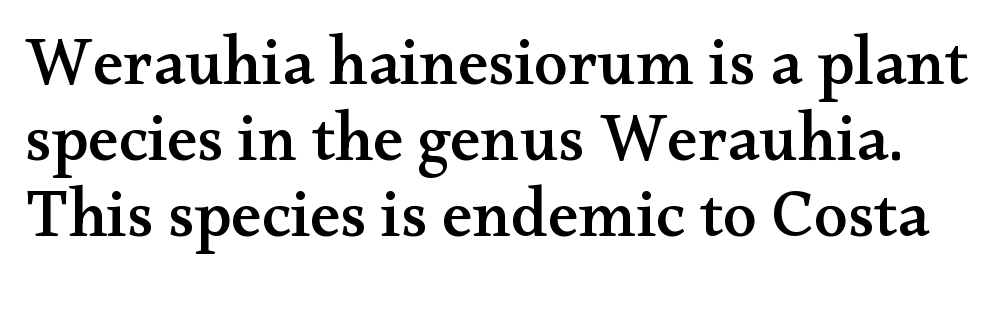
{"serif": "yes", "italic": "no", "width": "wide", "stroke_contrast": "medium", "x_height": "small", "monospaced": "no", "underline": "no", "line_spacing": "tight", "line_spacing_ratio": 1.12, "letter_spacing": "normal", "letter_spacing_em": 0.0, "glyph_px": 68}
